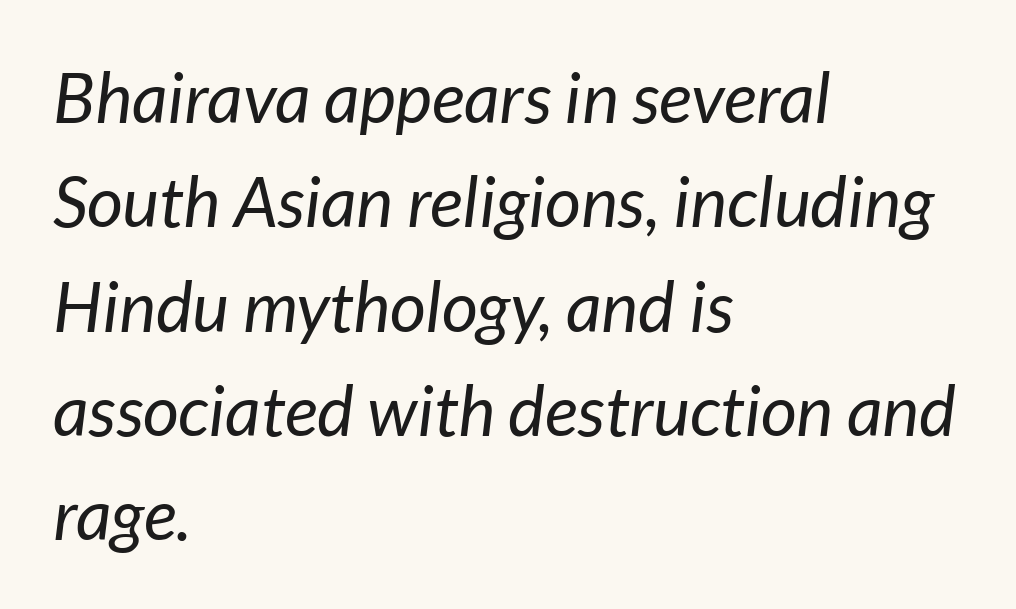
The image shows 70 px regular-weight type, italic (leaning right); set left-aligned, normal line spacing (1.49x), normal letter spacing, not underlined; low stroke contrast and a medium x-height.
